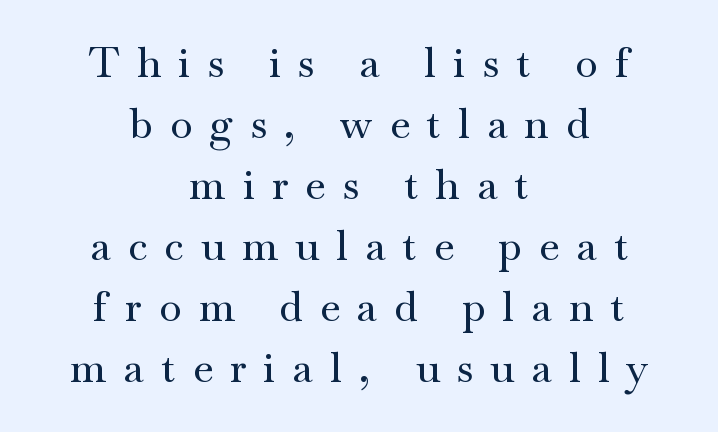
The image shows 41 px wide serif type, upright; set centered, normal line spacing (1.49x), unusually wide letter spacing (+0.42 em), not underlined; medium stroke contrast and a small x-height.
